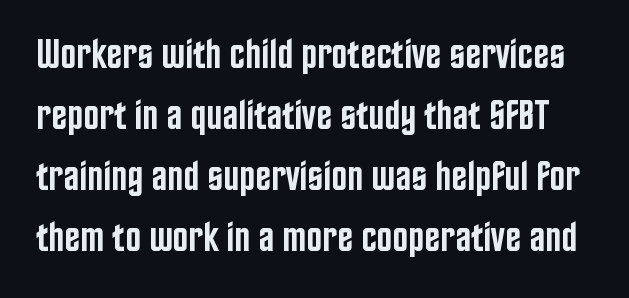
Q: Is the text bold? A: Semi-bold.
Q: Is the text italic (slanted)? A: No, it is upright.
Q: Is the typeface a serif or a sans-serif typeface? A: Sans-serif.
Q: Is the text underlined? A: No.
Q: Is the spacing between letters normal or unusually wide? A: Normal.
Q: Is the spacing between lines tight, normal or loose? A: Normal.
Q: Width (condensed, normal, or wide)? A: Condensed.
Q: Stroke contrast? A: Low.
Q: x-height? A: Large.
Q: Monospaced? A: No.
